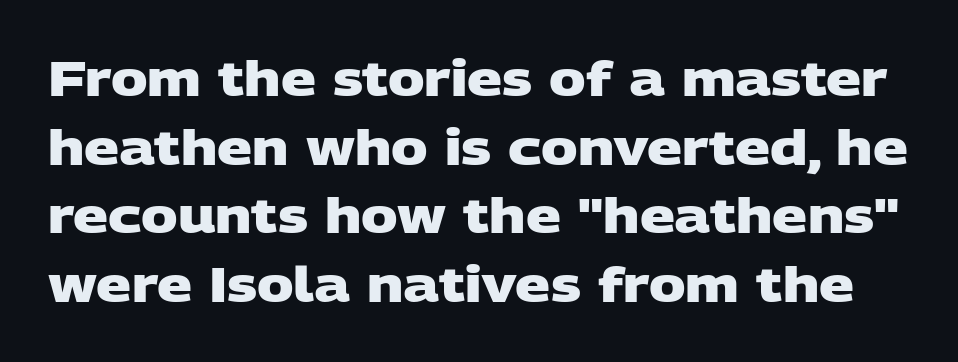
No feet cap the strokes, marking this as sans-serif type. The passage shown is not underscored anywhere. Every letter is thick-stroked: bold, no question. No extra tracking has been applied to these lines. Looks like regular typesetting: each glyph gets only the width it needs. This sample keeps an unexceptional amount of space between lines.
